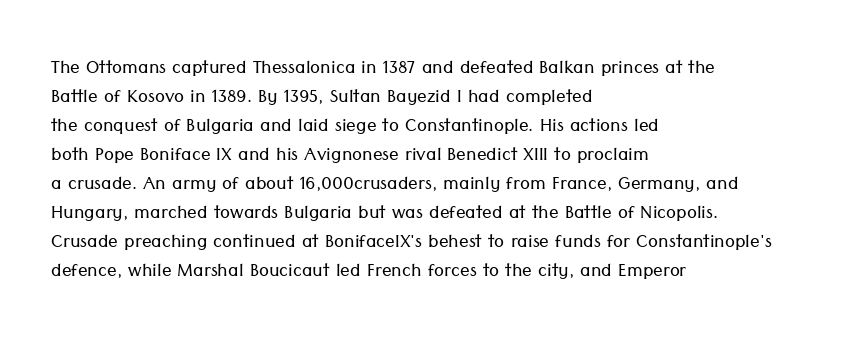
{"italic": "no", "bold": "no", "underline": "no", "align": "left", "line_spacing_ratio": 1.21, "letter_spacing": "normal", "letter_spacing_em": 0.0, "glyph_px": 24}
